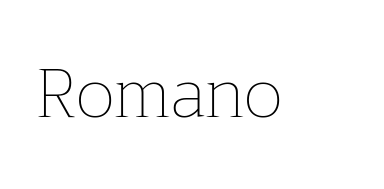
The image shows 68 px thin type, upright; set normal letter spacing, not underlined; low stroke contrast and a medium x-height.
